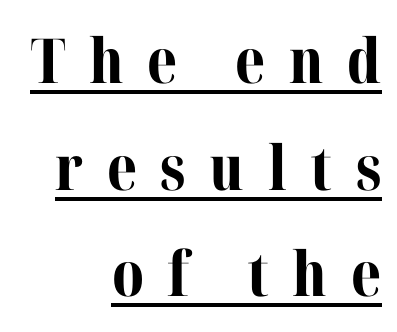
The image shows 62 px bold serif type, upright; set right-aligned, line spacing 1.72x, unusually wide letter spacing (+0.38 em), underlined; medium stroke contrast and a medium x-height.
